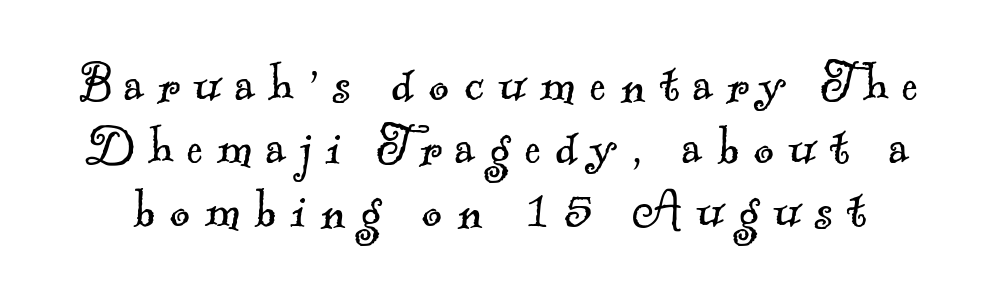
{"serif": "yes", "bold": "no", "weight": "light", "width": "normal", "x_height": "small", "monospaced": "no", "underline": "no", "line_spacing": "tight", "line_spacing_ratio": 1.02, "letter_spacing": "wide", "letter_spacing_em": 0.23, "glyph_px": 62}
